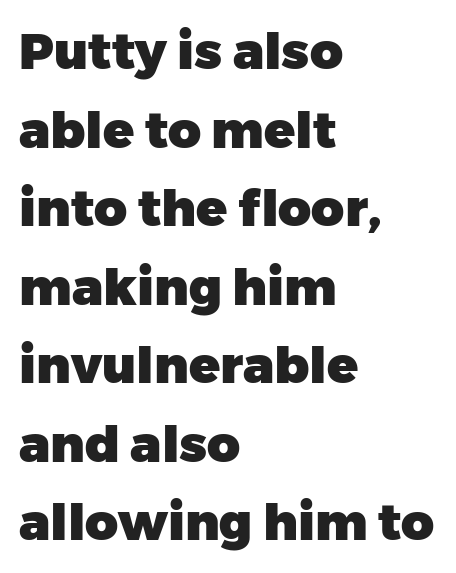
{"serif": "no", "italic": "no", "bold": "yes", "weight": "heavy", "width": "normal", "stroke_contrast": "low", "x_height": "medium", "monospaced": "no", "underline": "no", "align": "left", "line_spacing": "normal", "line_spacing_ratio": 1.54, "letter_spacing": "normal", "letter_spacing_em": 0.0, "glyph_px": 51}
